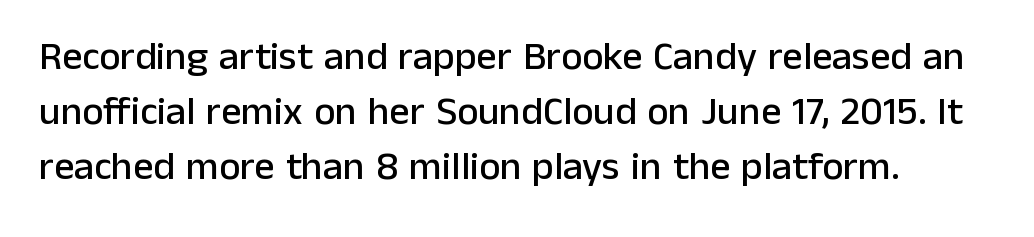
The image shows 40 px sans-serif type, upright; set left-aligned, normal line spacing (1.38x), normal letter spacing, not underlined; low stroke contrast and a medium x-height.
